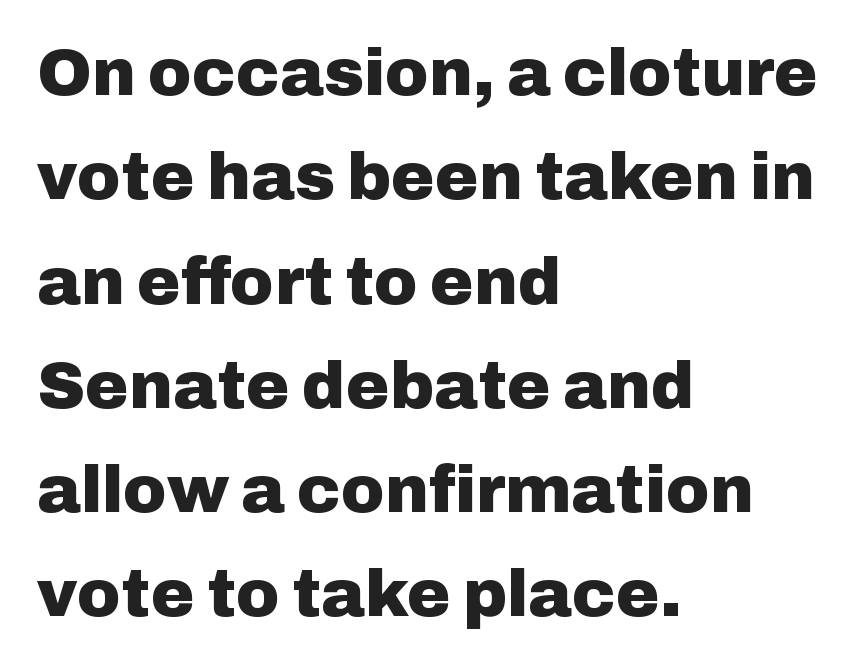
Q: Is the text bold? A: Yes.
Q: Is the text italic (slanted)? A: No, it is upright.
Q: Is the typeface a serif or a sans-serif typeface? A: Sans-serif.
Q: Is the text underlined? A: No.
Q: How is the paragraph aligned? A: Left-aligned.
Q: Is the spacing between letters normal or unusually wide? A: Normal.
Q: Is the spacing between lines tight, normal or loose? A: Normal.
Q: Width (condensed, normal, or wide)? A: Normal.
Q: Stroke contrast? A: Low.
Q: x-height? A: Medium.
Q: Monospaced? A: No.
